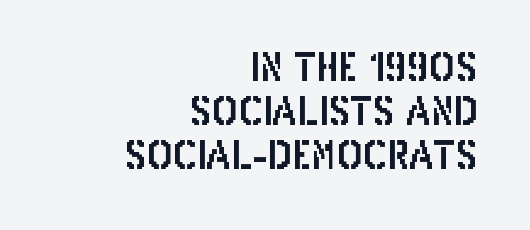
The image shows 39 px condensed sans-serif type, upright; set right-aligned, tight line spacing (1.13x), normal letter spacing, not underlined; low stroke contrast and a large x-height.
